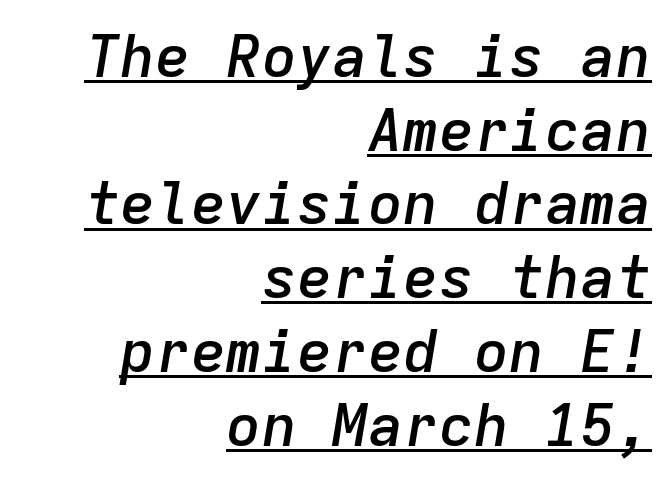
{"italic": "yes", "lean": "right", "slant_degrees": 9, "bold": "semi", "weight": "semibold", "width": "normal", "stroke_contrast": "low", "x_height": "medium", "monospaced": "yes", "underline": "yes", "align": "right", "line_spacing": "normal", "line_spacing_ratio": 1.25, "letter_spacing": "normal", "letter_spacing_em": 0.0, "glyph_px": 59}
